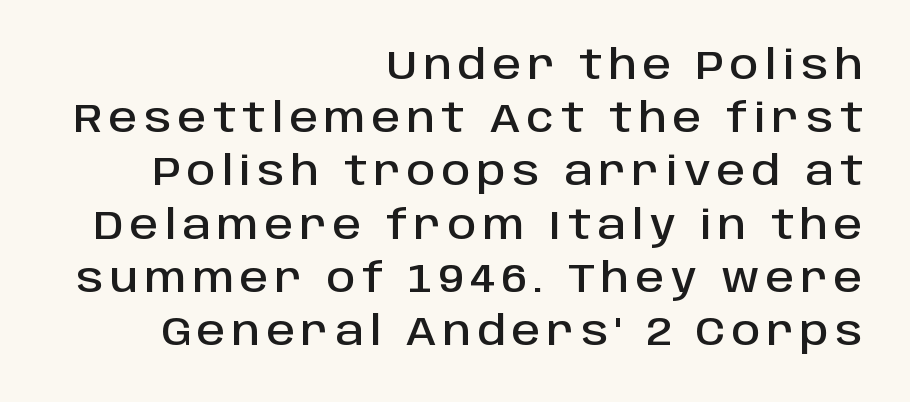
Q: Is the text italic (slanted)? A: No, it is upright.
Q: Is the typeface a serif or a sans-serif typeface? A: Sans-serif.
Q: Is the text underlined? A: No.
Q: How is the paragraph aligned? A: Right-aligned.
Q: Is the spacing between lines tight, normal or loose? A: Normal.
Q: Width (condensed, normal, or wide)? A: Normal.
Q: Stroke contrast? A: Low.
Q: x-height? A: Large.
Q: Monospaced? A: No.
